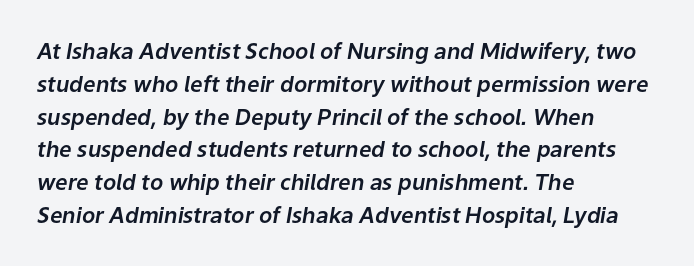
{"italic": "yes", "lean": "right", "slant_degrees": 9, "underline": "no", "align": "left", "line_spacing": "normal", "line_spacing_ratio": 1.49, "letter_spacing": "normal", "letter_spacing_em": 0.0, "glyph_px": 22}
